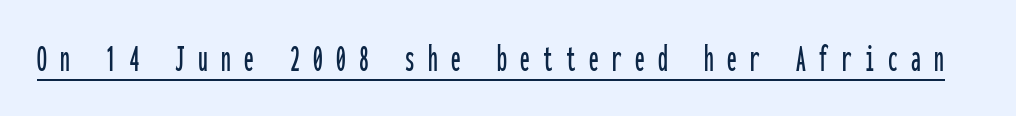
A baseline rule has been typeset under these characters. These lines are composed in type without serifs. Here the designer chose a console-style face with uniform glyph widths. Is there any slant? The stems are plumb. Caption: expanded tracking, letters set apart.
